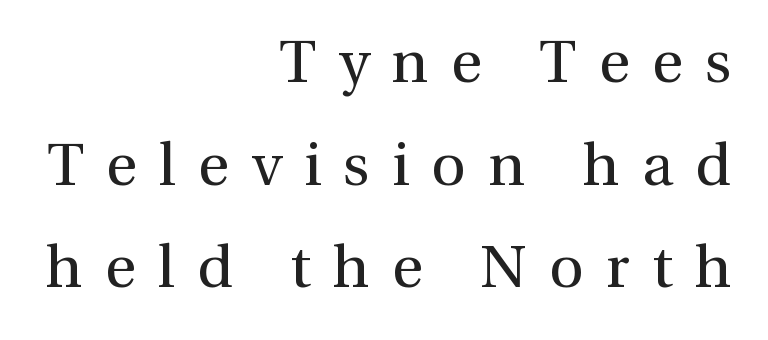
The designer went with a serif here, giving each stem small feet. The compositor pushed each line to the right boundary. The rendering uses natural spacing where letterforms have individual widths. This rendering features lettering with no underline. This is roman type, the default non-slanted kind. This sample uses expanded letter spacing, leaving extra air between glyphs.
